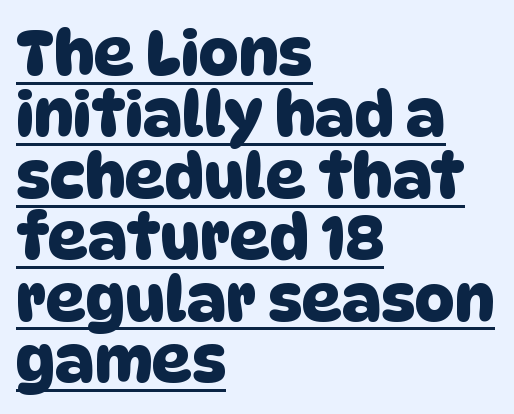
Q: Is the typeface a serif or a sans-serif typeface? A: Sans-serif.
Q: Is the text underlined? A: Yes.
Q: How is the paragraph aligned? A: Left-aligned.
Q: Is the spacing between letters normal or unusually wide? A: Normal.
Q: Is the spacing between lines tight, normal or loose? A: Tight.
Q: Width (condensed, normal, or wide)? A: Normal.
Q: Stroke contrast? A: Low.
Q: x-height? A: Large.
Q: Monospaced? A: No.
